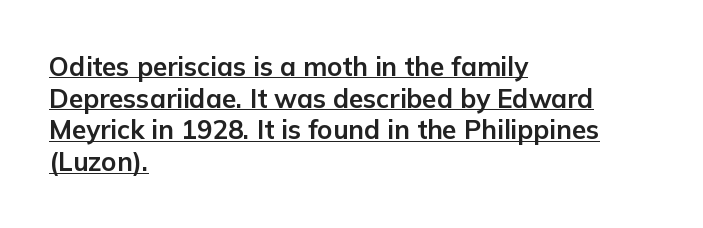
The image shows 26 px bold type, upright; set left-aligned, line spacing 1.22x, normal letter spacing, underlined.
